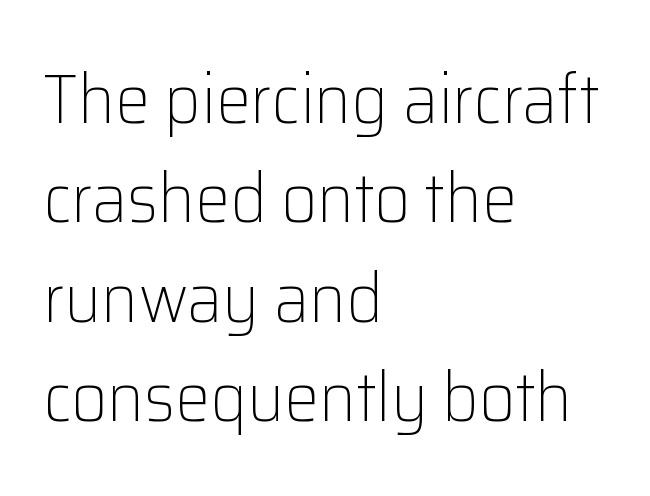
{"serif": "no", "italic": "no", "bold": "no", "weight": "light", "width": "normal", "stroke_contrast": "low", "x_height": "medium", "monospaced": "no", "underline": "no", "align": "left", "line_spacing": "normal", "line_spacing_ratio": 1.42, "letter_spacing": "normal", "letter_spacing_em": 0.0, "glyph_px": 70}
